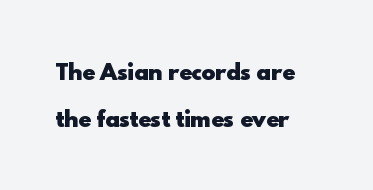
Q: Is the text bold? A: Yes.
Q: Is the text italic (slanted)? A: No, it is upright.
Q: Is the text underlined? A: No.
Q: How is the paragraph aligned? A: Left-aligned.
Q: Is the spacing between letters normal or unusually wide? A: Normal.
Q: Is the spacing between lines tight, normal or loose? A: Loose.
